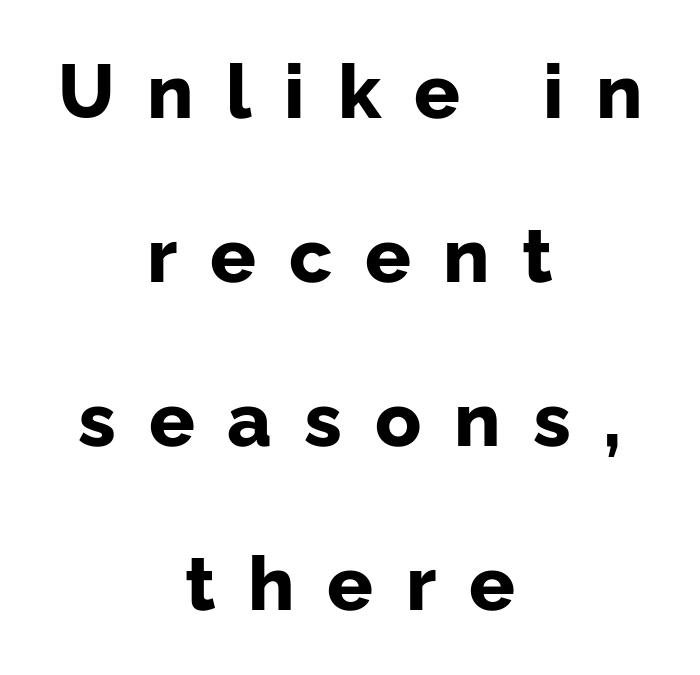
Q: Is the text bold? A: Yes.
Q: Is the text italic (slanted)? A: No, it is upright.
Q: Is the typeface a serif or a sans-serif typeface? A: Sans-serif.
Q: Is the text underlined? A: No.
Q: How is the paragraph aligned? A: Centered.
Q: Is the spacing between letters normal or unusually wide? A: Unusually wide.
Q: Is the spacing between lines tight, normal or loose? A: Loose.
Q: Width (condensed, normal, or wide)? A: Normal.
Q: Stroke contrast? A: Low.
Q: x-height? A: Medium.
Q: Monospaced? A: No.
